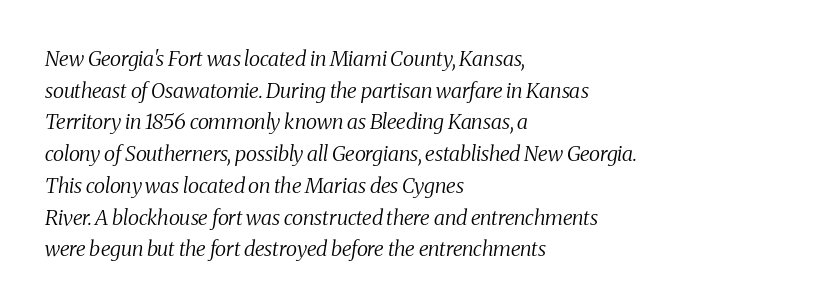
Honestly, the letter spacing is just normal — you wouldn't notice it. Leading matches the norm, producing a regular column. No letter is thick-stroked: the sample isn't bold. Posture: slanted.
